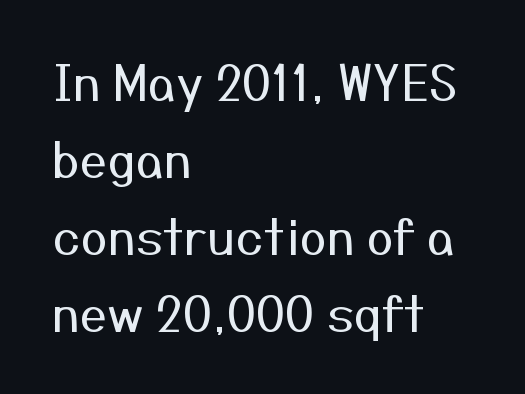
{"serif": "no", "italic": "no", "bold": "no", "weight": "regular", "width": "normal", "stroke_contrast": "medium", "x_height": "medium", "monospaced": "no", "underline": "no", "align": "left", "line_spacing": "normal", "line_spacing_ratio": 1.57, "letter_spacing": "normal", "letter_spacing_em": 0.0, "glyph_px": 49}
